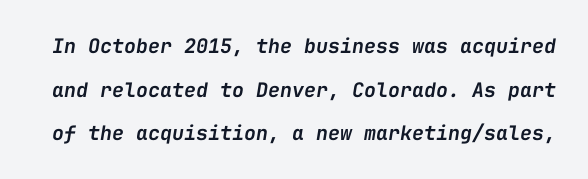
{"italic": "yes", "lean": "right", "slant_degrees": 9, "bold": "semi", "underline": "no", "line_spacing": "loose", "line_spacing_ratio": 2.18, "letter_spacing": "normal", "letter_spacing_em": 0.0, "glyph_px": 20}
